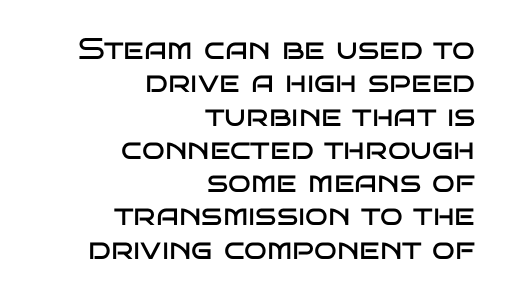
Q: Is the text bold? A: No.
Q: Is the text italic (slanted)? A: No, it is upright.
Q: Is the typeface a serif or a sans-serif typeface? A: Sans-serif.
Q: Is the text underlined? A: No.
Q: How is the paragraph aligned? A: Right-aligned.
Q: Is the spacing between letters normal or unusually wide? A: Normal.
Q: Is the spacing between lines tight, normal or loose? A: Tight.
Q: Width (condensed, normal, or wide)? A: Wide.
Q: Stroke contrast? A: Low.
Q: x-height? A: Large.
Q: Monospaced? A: No.
